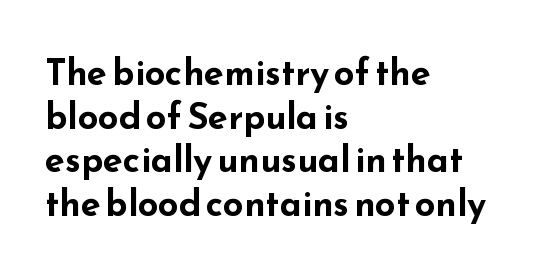
The image shows 36 px bold, wide sans-serif type, upright; set left-aligned, line spacing 1.21x, normal letter spacing, not underlined; low stroke contrast and a small x-height.
